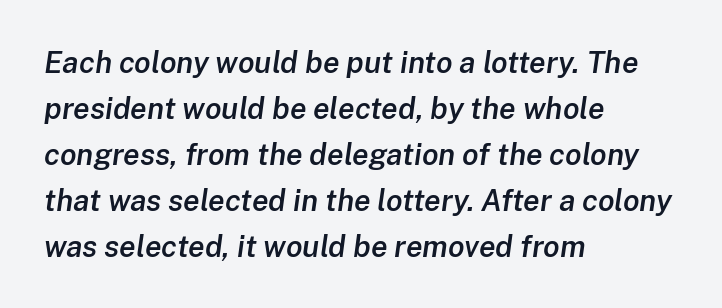
The type is set solid horizontally, with unmodified tracking. These lines stack with their left ends in a neat column. Descenders hang freely into open space. Looks like regular typesetting: each glyph gets only the width it needs. These lines carry some extra weight — a demibold, not a full bold.
